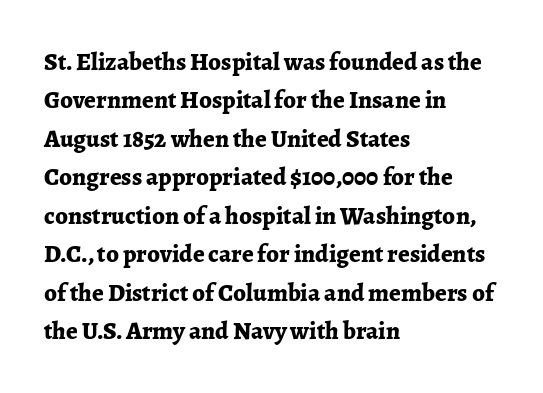
{"italic": "no", "bold": "yes", "underline": "no", "align": "left", "line_spacing": "normal", "line_spacing_ratio": 1.54, "letter_spacing": "normal", "letter_spacing_em": 0.0, "glyph_px": 25}
